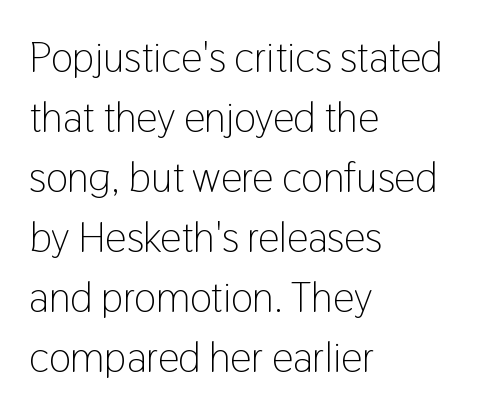
The image shows 42 px light, condensed sans-serif type, upright; set left-aligned, normal line spacing (1.43x), normal letter spacing, not underlined; low stroke contrast and a medium x-height.
